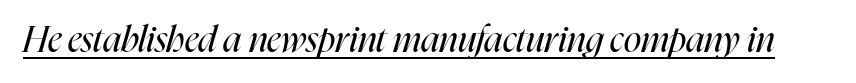
The image shows 36 px regular-weight, condensed type, italic (leaning right); set normal letter spacing, underlined; high stroke contrast and a medium x-height.
